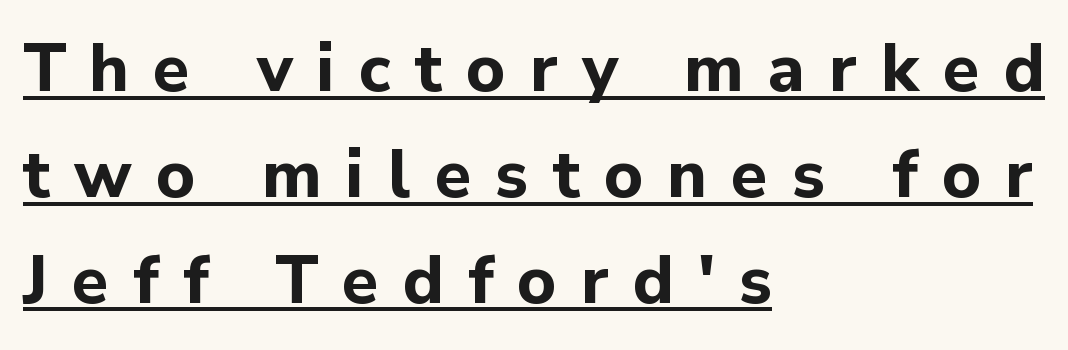
Q: Is the text bold? A: Yes.
Q: Is the text italic (slanted)? A: No, it is upright.
Q: Is the typeface a serif or a sans-serif typeface? A: Sans-serif.
Q: Is the text underlined? A: Yes.
Q: How is the paragraph aligned? A: Left-aligned.
Q: Is the spacing between letters normal or unusually wide? A: Unusually wide.
Q: Is the spacing between lines tight, normal or loose? A: Normal.
Q: Width (condensed, normal, or wide)? A: Normal.
Q: Stroke contrast? A: Low.
Q: x-height? A: Medium.
Q: Monospaced? A: No.
